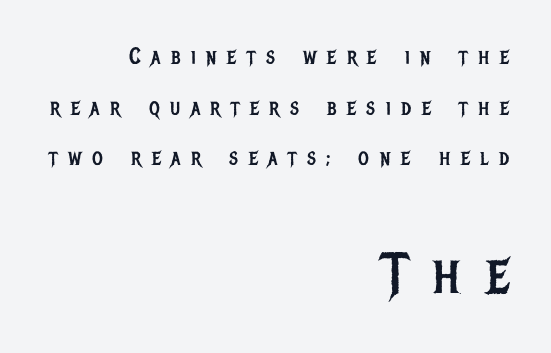
{"serif": "no", "italic": "no", "bold": "no", "weight": "regular", "width": "condensed", "stroke_contrast": "low", "x_height": "large", "monospaced": "no", "underline": "no", "align": "right", "line_spacing": "loose", "line_spacing_ratio": 2.2, "letter_spacing": "wide", "letter_spacing_em": 0.46, "larger_block": "second", "size_ratio": 2.48, "glyph_px": 57}
